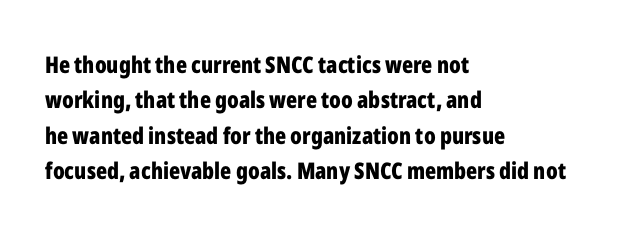
The strip under each line holds only bare page. The designer left line spacing at the default. Typeset ragged right — the left edge is the straight one. Heavy-handed strokes throughout: this text is bold.
